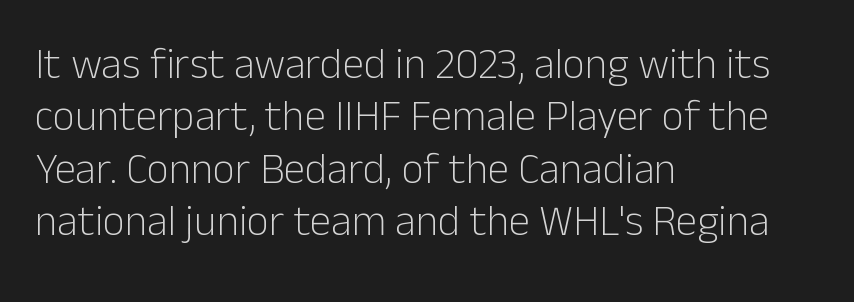
Is the type heavy? It reads as light-to-regular instead. Nothing sits at the stroke ends, so this counts as sans-serif. Default kerning and tracking; the words read as compact shapes. Every row of glyphs begins at an identical x-position on the left.
